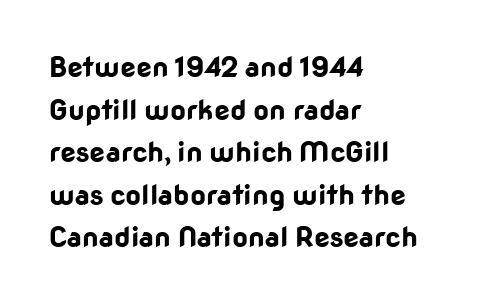
Q: Is the text bold? A: Yes.
Q: Is the text italic (slanted)? A: No, it is upright.
Q: Is the typeface a serif or a sans-serif typeface? A: Sans-serif.
Q: Is the text underlined? A: No.
Q: How is the paragraph aligned? A: Left-aligned.
Q: Is the spacing between letters normal or unusually wide? A: Normal.
Q: Is the spacing between lines tight, normal or loose? A: Normal.
Q: Width (condensed, normal, or wide)? A: Normal.
Q: Stroke contrast? A: Low.
Q: x-height? A: Medium.
Q: Monospaced? A: No.
